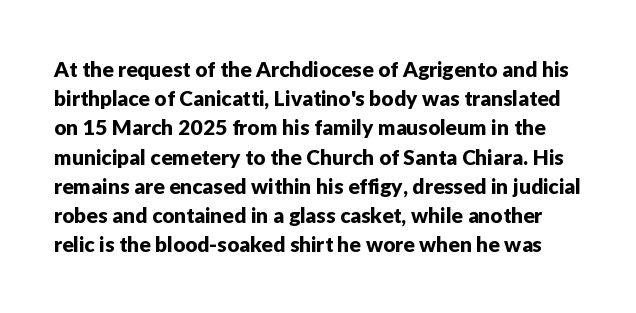
Q: Is the text italic (slanted)? A: No, it is upright.
Q: Is the text underlined? A: No.
Q: Is the spacing between letters normal or unusually wide? A: Normal.
Q: Is the spacing between lines tight, normal or loose? A: Normal.
